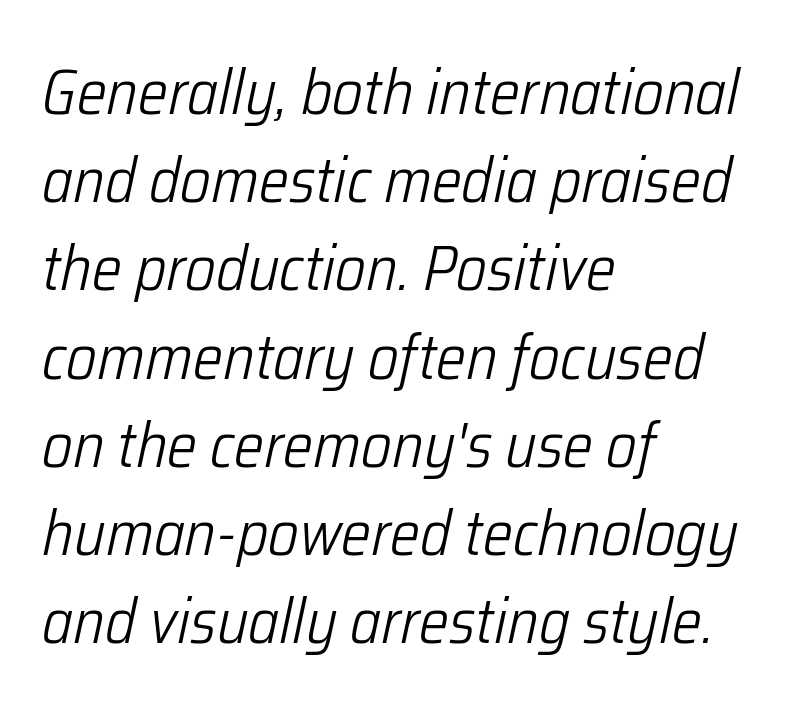
Compared with a typical body face, this is equally light or lighter still. Anything drawn beneath the words? Only blank space. The passage shown leans; its letterforms are oblique. This sample is left-justified, so line endings fall wherever the words run out.
